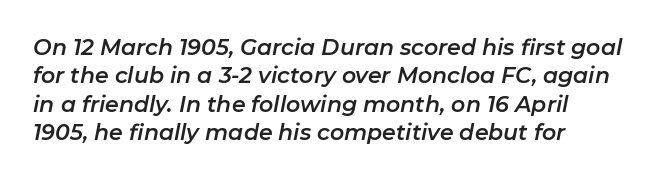
The image shows 22 px text type, italic (leaning right); set left-aligned, normal line spacing (1.29x), normal letter spacing, not underlined.
